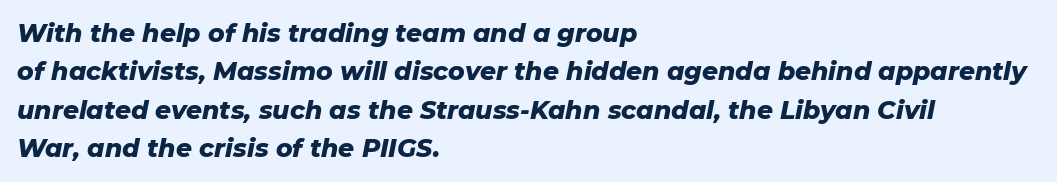
The image shows 25 px bold type, italic (leaning right); set left-aligned, normal line spacing (1.54x), normal letter spacing, not underlined.
